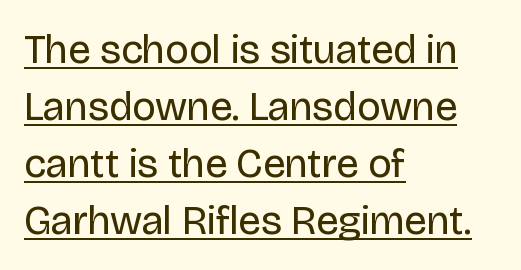
The typesetter has applied underlining to the passage shown. Reading down the block, your eye returns to a fixed left position each line. Successive baselines arrive at the customary interval. Letterform terminals end flat and unadorned throughout the passage.
